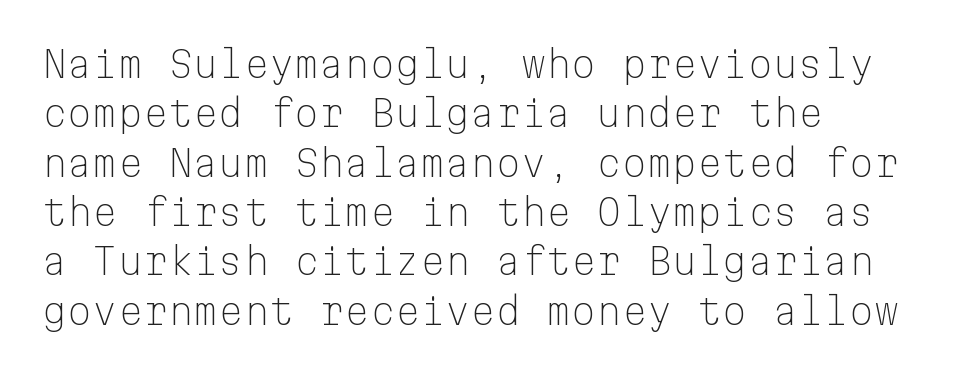
{"serif": "no", "italic": "no", "bold": "no", "weight": "light", "width": "normal", "stroke_contrast": "low", "x_height": "medium", "monospaced": "yes", "underline": "no", "align": "left", "line_spacing": "normal", "line_spacing_ratio": 1.37, "letter_spacing": "normal", "letter_spacing_em": 0.0, "glyph_px": 36}
